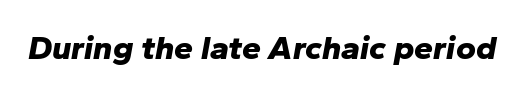
Decoration check: the copy has no underline. Think of a printed novel: that variable character pitch is what you see here. Compared with an ordinary text face, these strokes are far heavier — a full bold. Looking at the ascenders, they clearly lean. Inter-character spacing is left at the font's built-in metrics.
